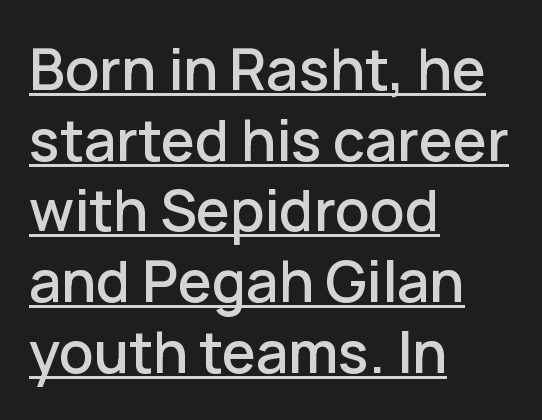
The image shows 57 px sans-serif type, upright; set left-aligned, line spacing 1.24x, normal letter spacing, underlined; low stroke contrast and a medium x-height.
